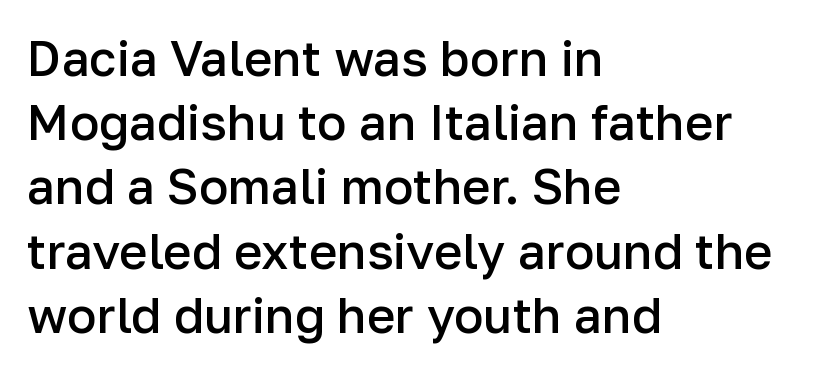
The space beneath each line is pristine and unruled. Horizontal alignment here is leftward, the default for most running prose. Proportional: the letters do not fall into vertical columns. The typesetting leans somewhat heavy: a semibold. Ascenders rise straight up at ninety degrees.
